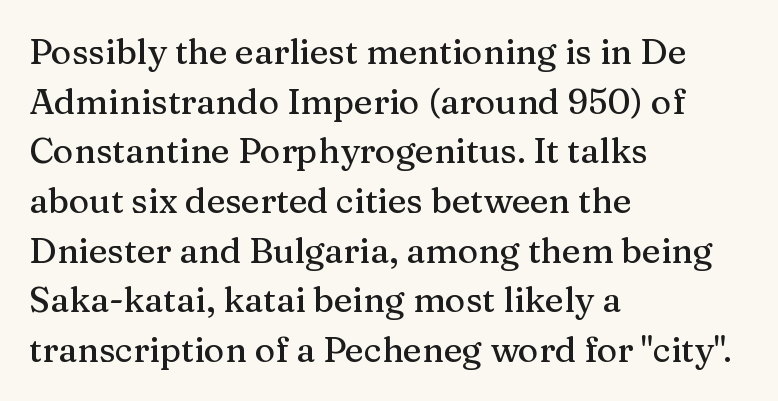
Q: Is the text italic (slanted)? A: No, it is upright.
Q: Is the typeface a serif or a sans-serif typeface? A: Serif.
Q: Is the text underlined? A: No.
Q: How is the paragraph aligned? A: Left-aligned.
Q: Is the spacing between letters normal or unusually wide? A: Normal.
Q: Is the spacing between lines tight, normal or loose? A: Normal.
Q: Width (condensed, normal, or wide)? A: Normal.
Q: Stroke contrast? A: Medium.
Q: x-height? A: Medium.
Q: Monospaced? A: No.
